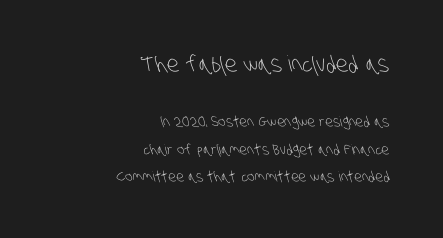
{"bold": "no", "underline": "no", "align": "right", "line_spacing": "loose", "line_spacing_ratio": 1.97, "letter_spacing": "normal", "letter_spacing_em": 0.0, "larger_block": "first", "size_ratio": 1.57, "glyph_px": 22}
